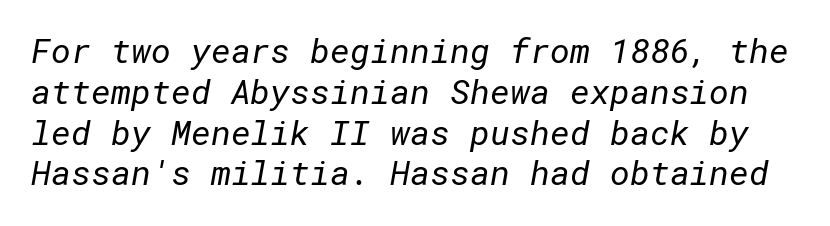
Q: Is the text bold? A: No.
Q: Is the typeface a serif or a sans-serif typeface? A: Sans-serif.
Q: Is the text underlined? A: No.
Q: Is the spacing between letters normal or unusually wide? A: Normal.
Q: Width (condensed, normal, or wide)? A: Normal.
Q: Stroke contrast? A: Low.
Q: x-height? A: Medium.
